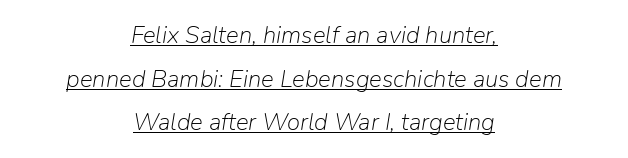
{"italic": "yes", "lean": "right", "slant_degrees": 9, "bold": "no", "underline": "yes", "align": "center", "line_spacing_ratio": 1.82, "letter_spacing": "normal", "letter_spacing_em": 0.0, "glyph_px": 24}
